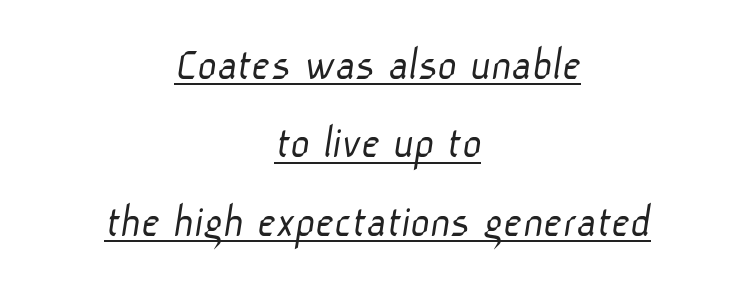
{"serif": "no", "bold": "no", "weight": "light", "width": "normal", "stroke_contrast": "low", "x_height": "medium", "monospaced": "no", "underline": "yes", "align": "center", "line_spacing": "normal", "line_spacing_ratio": 1.67, "letter_spacing": "normal", "letter_spacing_em": 0.0, "glyph_px": 47}
